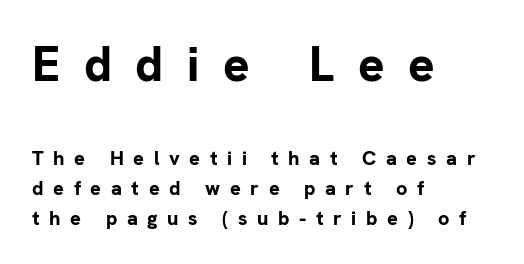
The text block is weighted toward the left margin, trailing off unevenly rightward. Regular leading. Which of the two is more prominent by size? The first, at the top. Anything drawn beneath the words? Only blank space.
